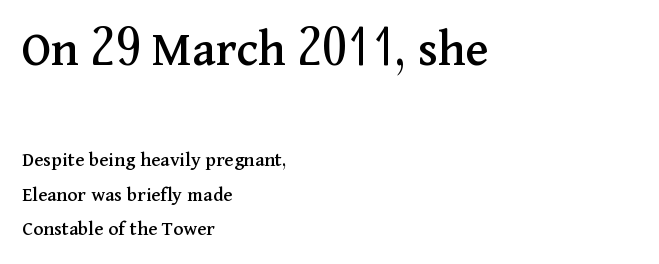
The designer went with a serif here, giving each stem small feet. The passage shown stacks its lines at a standard gap. Short note: letters normally spaced. Compared with a centered layout, this one pins lines to the left instead. Letters rest on an invisible, unmarked baseline. Varying glyph widths throughout — classic text-font behaviour.
